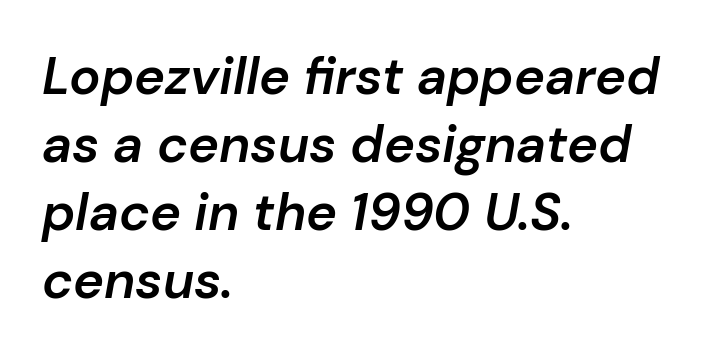
{"italic": "yes", "lean": "right", "slant_degrees": 10, "bold": "semi", "weight": "semibold", "width": "normal", "stroke_contrast": "low", "x_height": "medium", "monospaced": "no", "underline": "no", "align": "left", "line_spacing": "normal", "line_spacing_ratio": 1.31, "letter_spacing": "normal", "letter_spacing_em": 0.0, "glyph_px": 52}
